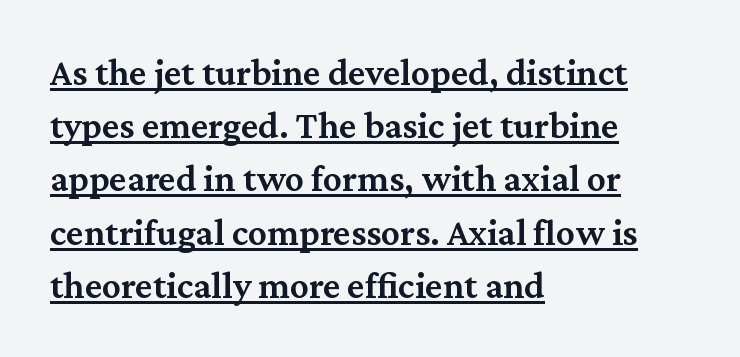
Q: Is the text bold? A: Semi-bold.
Q: Is the text italic (slanted)? A: No, it is upright.
Q: Is the typeface a serif or a sans-serif typeface? A: Serif.
Q: Is the text underlined? A: Yes.
Q: How is the paragraph aligned? A: Left-aligned.
Q: Is the spacing between letters normal or unusually wide? A: Normal.
Q: Is the spacing between lines tight, normal or loose? A: Normal.
Q: Width (condensed, normal, or wide)? A: Normal.
Q: Stroke contrast? A: Medium.
Q: x-height? A: Medium.
Q: Monospaced? A: No.
